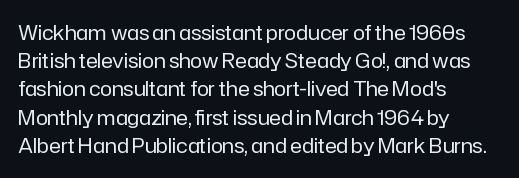
The image shows 20 px text type, upright; set left-aligned, normal line spacing (1.41x), normal letter spacing, not underlined.
